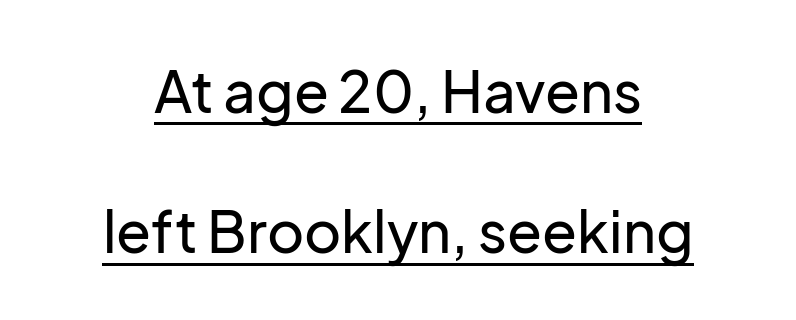
{"serif": "no", "italic": "no", "width": "normal", "stroke_contrast": "low", "x_height": "medium", "monospaced": "no", "underline": "yes", "line_spacing": "loose", "line_spacing_ratio": 2.46, "letter_spacing": "normal", "letter_spacing_em": 0.0, "glyph_px": 57}
